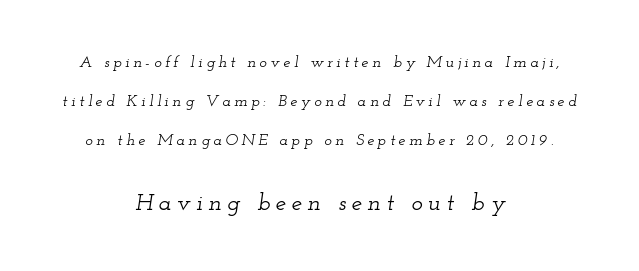
{"italic": "yes", "lean": "right", "slant_degrees": 12, "underline": "no", "align": "center", "line_spacing": "loose", "line_spacing_ratio": 2.45, "letter_spacing": "wide", "letter_spacing_em": 0.22, "larger_block": "second", "size_ratio": 1.5, "glyph_px": 24}
